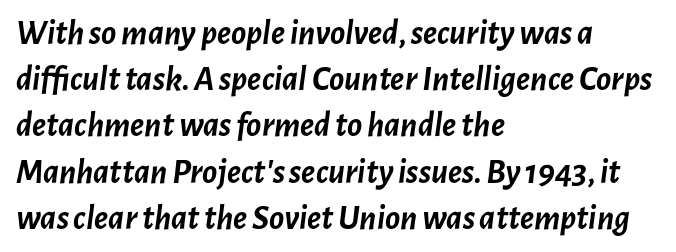
The image shows 35 px semibold type, italic (leaning right); set left-aligned, normal line spacing (1.32x), normal letter spacing, not underlined; low stroke contrast and a medium x-height.
